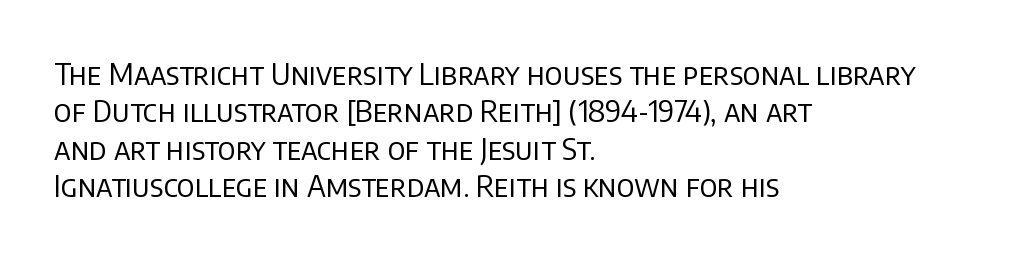
Character widths vary here, with narrow letters taking less room than wide ones. Vertically, the passage feels balanced, rows spaced as you'd expect. The compositor pushed each line to the left boundary. A quiet, ordinary-to-light weight characterises the typeface. To sum up the face: it is a sans, with no serifs.
